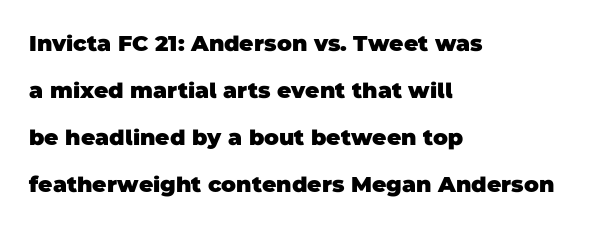
Strokes here are thick enough to call this a true bold. If you drew a ruler down the left edge, every line would touch it. Plain, unruled lines of type. The rendering keeps characters at their native spacing. Leading: increased.
